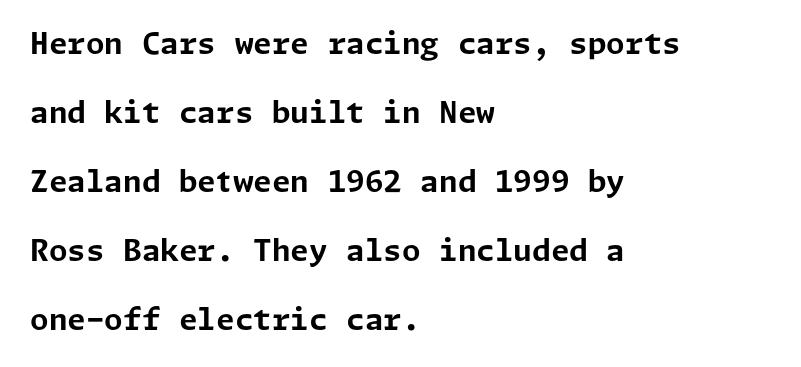
The image shows 30 px bold sans-serif type, upright; set left-aligned, loose line spacing (2.3x), normal letter spacing, not underlined; low stroke contrast and a medium x-height.
